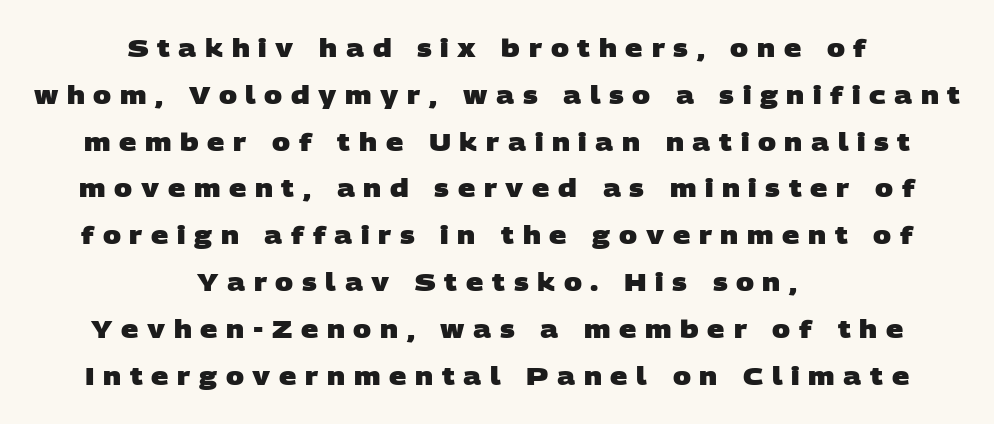
The image shows 24 px bold type; set centered, loose line spacing (1.95x), unusually wide letter spacing (+0.36 em), not underlined.
